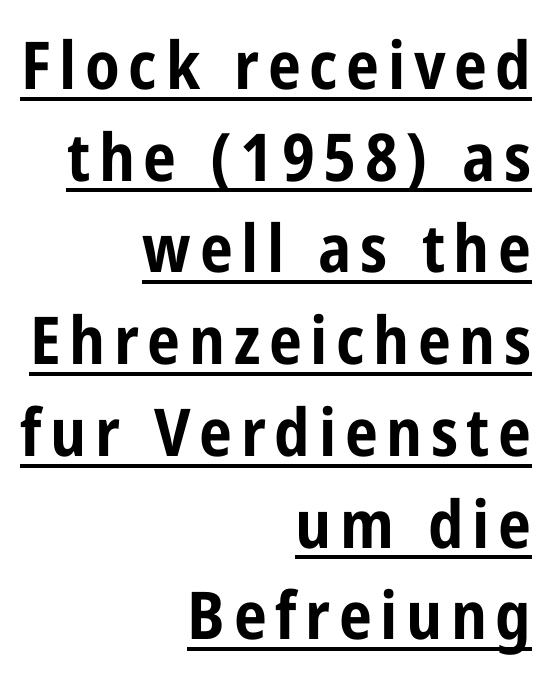
Spacing verdict: proportional, widths tailored to each character. A typographer would call this underscored text. Look at the stroke-to-counter ratio: heavy, a bold. The setting favours the right margin, as signatures and pull-quotes sometimes do. Leading matches the norm, producing a regular column.
